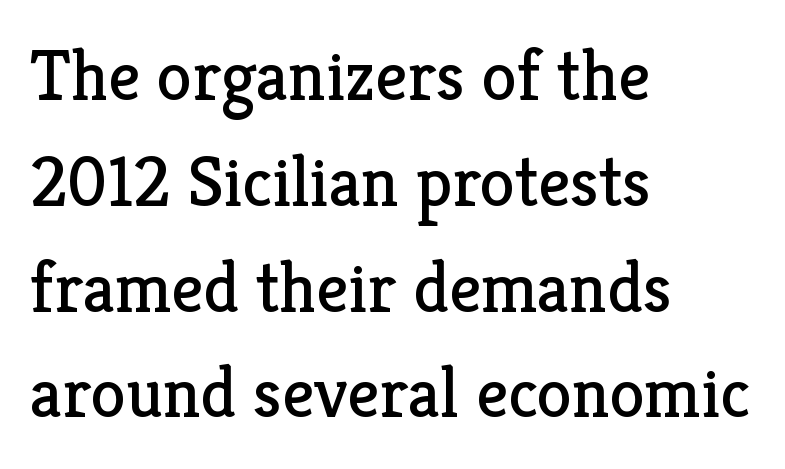
Leading matches the norm, producing a regular column. The strokes are not fattened; the text isn't bold. Note the varied advance widths — an 'i' is clearly narrower than an 'm'. Underlining? Definitely not there. Does extra space separate the letters? No, they use regular spacing. The axis of the letterforms is exactly vertical.
